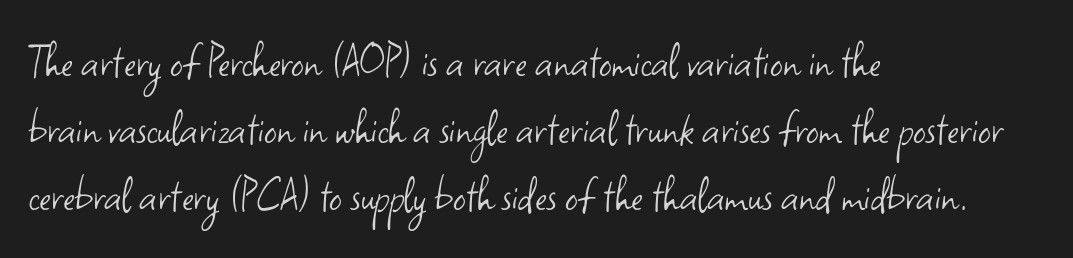
The designer went with a sans here, leaving each stem footless. Does extra space separate the letters? No, they use regular spacing. If you drew a ruler down the left edge, every line would touch it. The rendering uses natural spacing where letterforms have individual widths.
